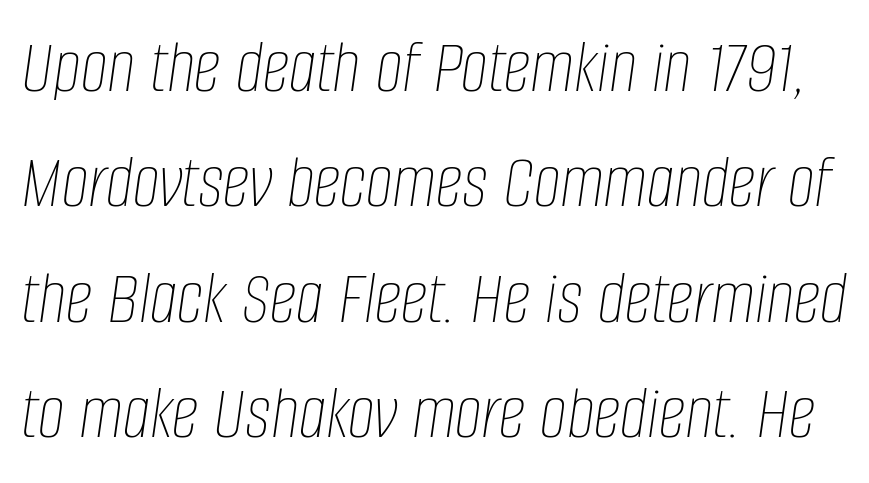
{"italic": "yes", "lean": "right", "slant_degrees": 8, "bold": "no", "weight": "thin", "width": "condensed", "stroke_contrast": "low", "x_height": "large", "monospaced": "no", "underline": "no", "line_spacing": "normal", "line_spacing_ratio": 1.5, "letter_spacing": "normal", "letter_spacing_em": 0.0, "glyph_px": 77}
